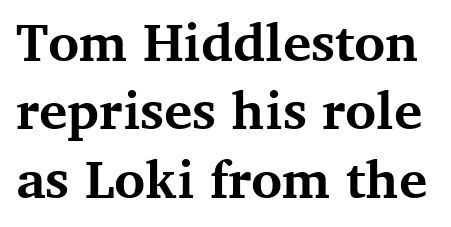
{"serif": "yes", "italic": "no", "bold": "yes", "weight": "bold", "width": "normal", "stroke_contrast": "medium", "x_height": "medium", "monospaced": "no", "underline": "no", "line_spacing": "normal", "line_spacing_ratio": 1.29, "letter_spacing": "normal", "letter_spacing_em": 0.0, "glyph_px": 53}
